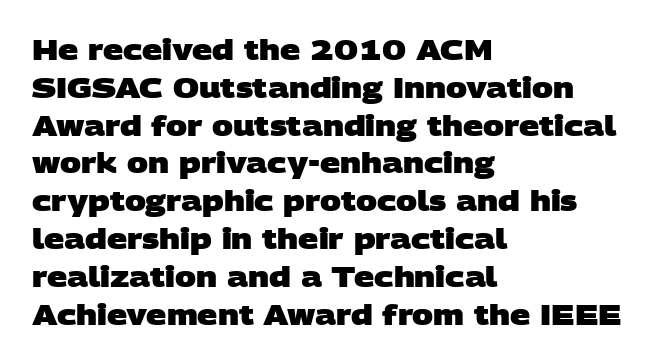
{"serif": "no", "bold": "yes", "weight": "heavy", "width": "wide", "stroke_contrast": "low", "x_height": "large", "monospaced": "no", "underline": "no", "align": "left", "line_spacing": "normal", "line_spacing_ratio": 1.35, "letter_spacing": "normal", "letter_spacing_em": 0.0, "glyph_px": 28}
